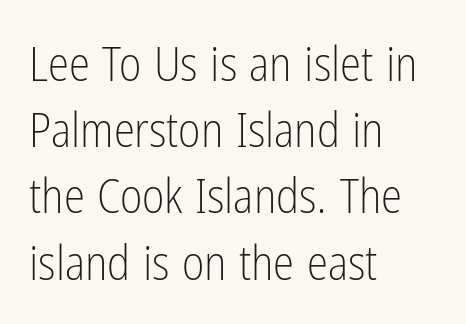
The image shows 48 px light, condensed sans-serif type, upright; set left-aligned, normal line spacing (1.38x), normal letter spacing, not underlined; low stroke contrast and a medium x-height.
